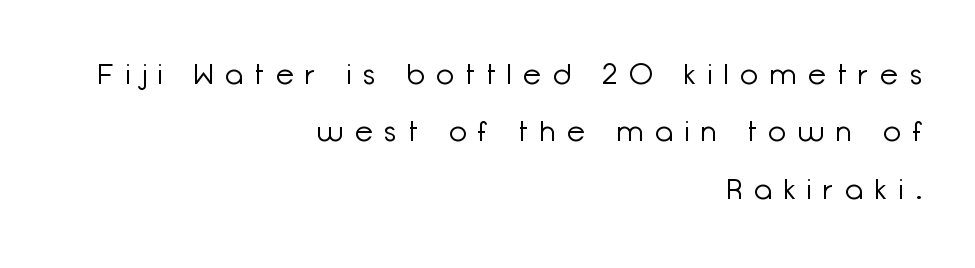
{"serif": "no", "italic": "no", "bold": "no", "weight": "light", "width": "normal", "stroke_contrast": "low", "x_height": "medium", "monospaced": "no", "underline": "no", "align": "right", "line_spacing": "loose", "line_spacing_ratio": 1.98, "letter_spacing": "wide", "letter_spacing_em": 0.42, "glyph_px": 29}
